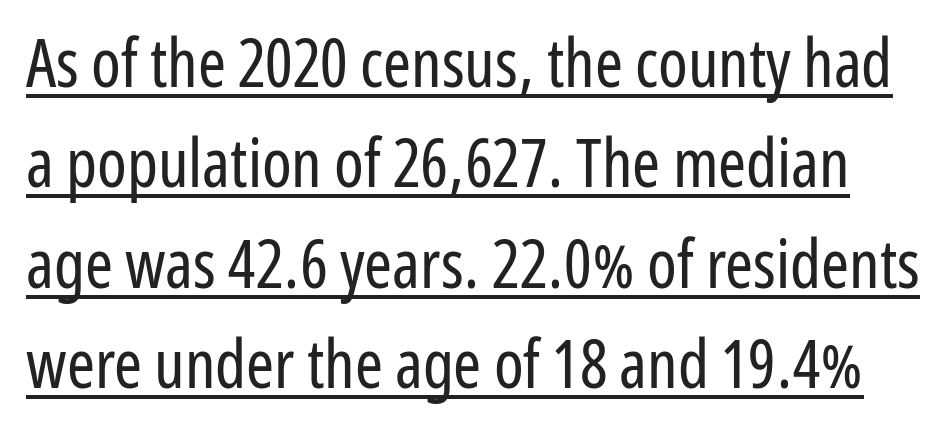
Do the characters align in a grid? No, the font is proportional. When letters stand straight like this, we call the style roman or upright. Students, observe: this is what conventionally led text looks like. Underline: present.
